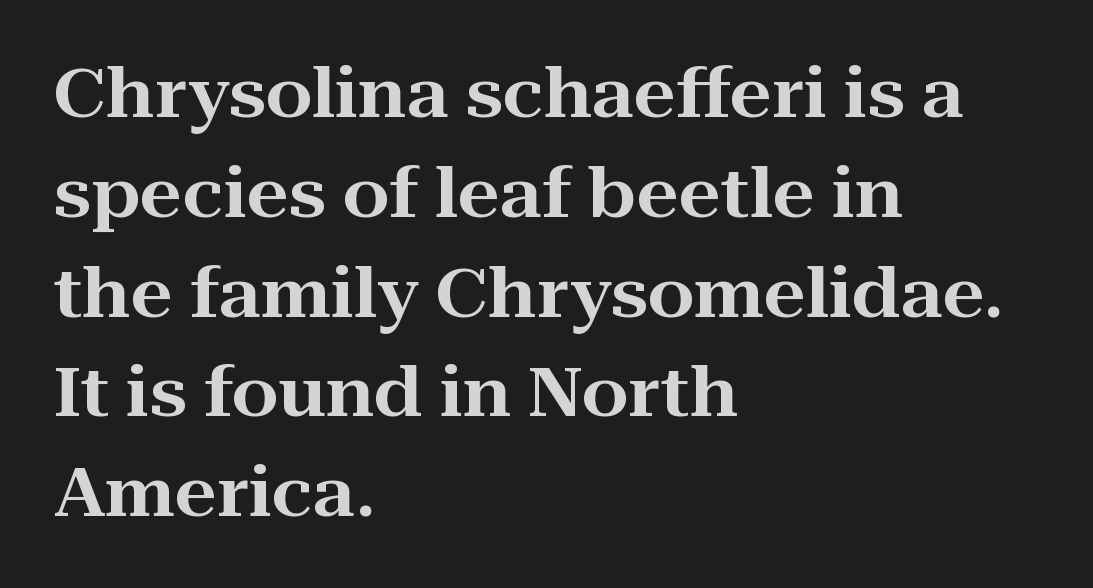
Q: Is the text italic (slanted)? A: No, it is upright.
Q: Is the typeface a serif or a sans-serif typeface? A: Serif.
Q: Is the text underlined? A: No.
Q: How is the paragraph aligned? A: Left-aligned.
Q: Is the spacing between letters normal or unusually wide? A: Normal.
Q: Is the spacing between lines tight, normal or loose? A: Normal.
Q: Width (condensed, normal, or wide)? A: Wide.
Q: Stroke contrast? A: High.
Q: x-height? A: Medium.
Q: Monospaced? A: No.
